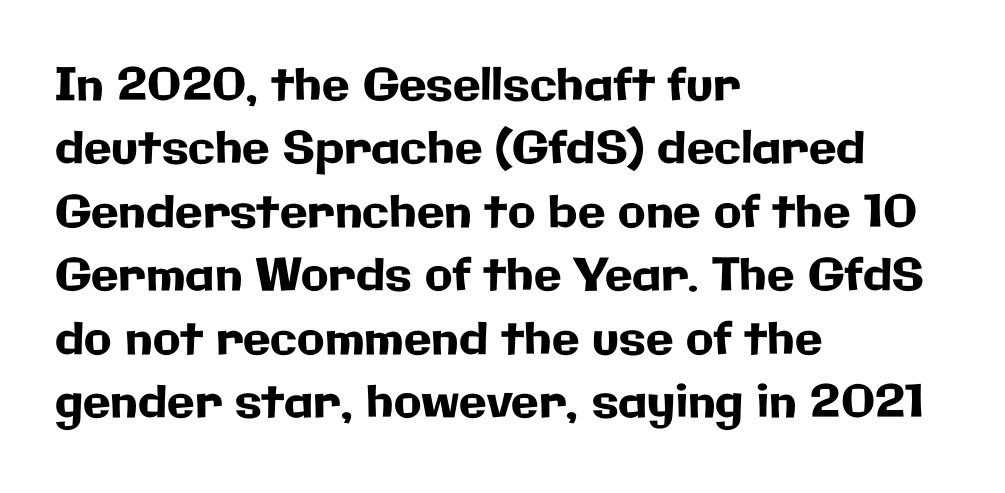
Q: Is the text italic (slanted)? A: No, it is upright.
Q: Is the typeface a serif or a sans-serif typeface? A: Sans-serif.
Q: Is the text underlined? A: No.
Q: How is the paragraph aligned? A: Left-aligned.
Q: Is the spacing between letters normal or unusually wide? A: Normal.
Q: Is the spacing between lines tight, normal or loose? A: Normal.
Q: Width (condensed, normal, or wide)? A: Normal.
Q: Stroke contrast? A: Low.
Q: x-height? A: Medium.
Q: Monospaced? A: No.
